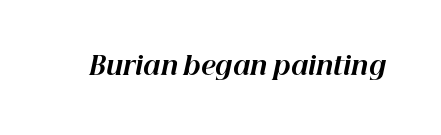
The image shows 25 px bold type, italic (leaning right); set normal letter spacing, not underlined.
